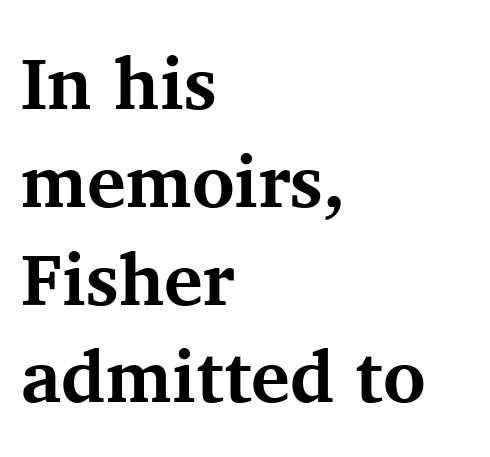
Q: Is the text bold? A: Yes.
Q: Is the text italic (slanted)? A: No, it is upright.
Q: Is the typeface a serif or a sans-serif typeface? A: Serif.
Q: Is the text underlined? A: No.
Q: How is the paragraph aligned? A: Left-aligned.
Q: Is the spacing between letters normal or unusually wide? A: Normal.
Q: Is the spacing between lines tight, normal or loose? A: Normal.
Q: Width (condensed, normal, or wide)? A: Normal.
Q: Stroke contrast? A: Medium.
Q: x-height? A: Medium.
Q: Monospaced? A: No.
